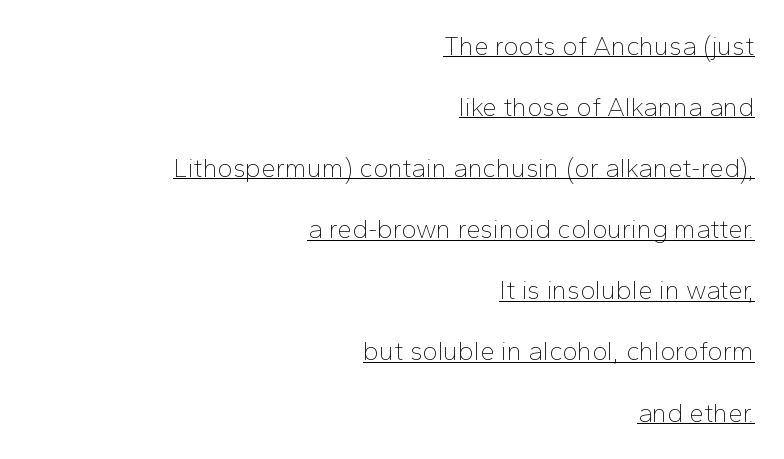
{"italic": "no", "bold": "no", "underline": "yes", "align": "right", "line_spacing": "loose", "line_spacing_ratio": 2.35, "letter_spacing": "normal", "letter_spacing_em": 0.0, "glyph_px": 26}
